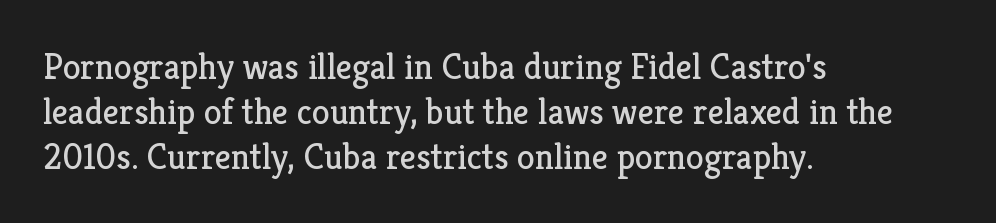
Q: Is the text bold? A: No.
Q: Is the text italic (slanted)? A: No, it is upright.
Q: Is the typeface a serif or a sans-serif typeface? A: Serif.
Q: Is the text underlined? A: No.
Q: How is the paragraph aligned? A: Left-aligned.
Q: Is the spacing between letters normal or unusually wide? A: Normal.
Q: Is the spacing between lines tight, normal or loose? A: Normal.
Q: Width (condensed, normal, or wide)? A: Normal.
Q: Stroke contrast? A: Low.
Q: x-height? A: Medium.
Q: Monospaced? A: No.
